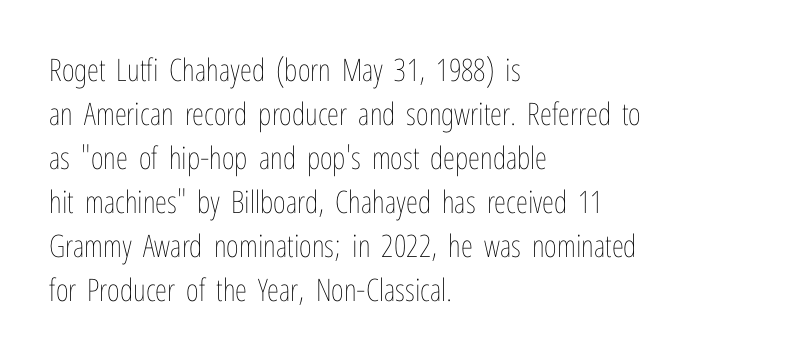
Q: Is the text bold? A: No.
Q: Is the text italic (slanted)? A: No, it is upright.
Q: Is the text underlined? A: No.
Q: How is the paragraph aligned? A: Left-aligned.
Q: Is the spacing between letters normal or unusually wide? A: Normal.
Q: Is the spacing between lines tight, normal or loose? A: Normal.
Q: Width (condensed, normal, or wide)? A: Condensed.
Q: Stroke contrast? A: Low.
Q: x-height? A: Medium.
Q: Monospaced? A: No.
